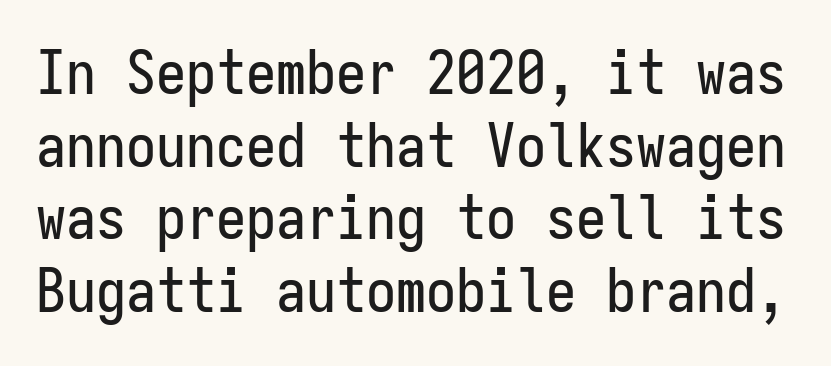
Italic? Not at all — the glyphs are vertical. Characters follow at the spacing the type designer built in. Are there feet on the stems? There aren't — it's a sans. Spacing verdict: monospaced, one width for all characters.
